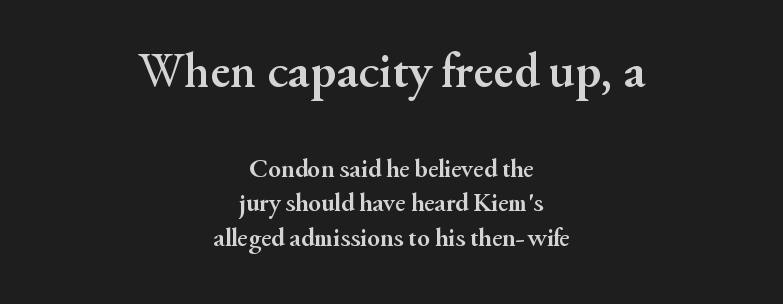
Q: Is the text bold? A: Yes.
Q: Is the text italic (slanted)? A: No, it is upright.
Q: Is the typeface a serif or a sans-serif typeface? A: Serif.
Q: Is the text underlined? A: No.
Q: How is the paragraph aligned? A: Centered.
Q: Is the spacing between letters normal or unusually wide? A: Normal.
Q: Is the spacing between lines tight, normal or loose? A: Normal.
Q: Which block of text is set in a larger size, the first (top) or the second (bottom)? A: The first (top) one.
Q: Width (condensed, normal, or wide)? A: Normal.
Q: Stroke contrast? A: Medium.
Q: x-height? A: Small.
Q: Monospaced? A: No.
